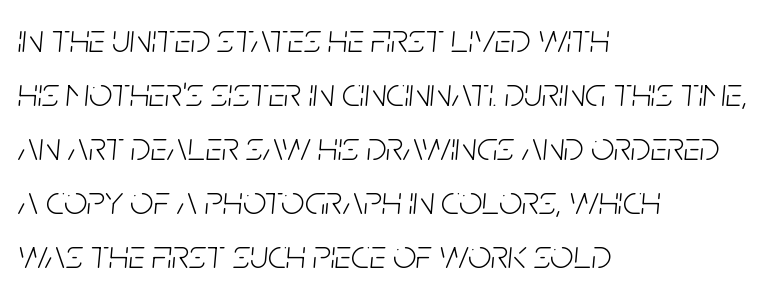
Do the characters align in a grid? No, the font is proportional. A clean baseline with only descenders dipping below it. The passage shown is not bold in any degree. The compositor pushed each line to the left boundary. Inter-character spacing is left at the font's built-in metrics. Quick note: italic.
